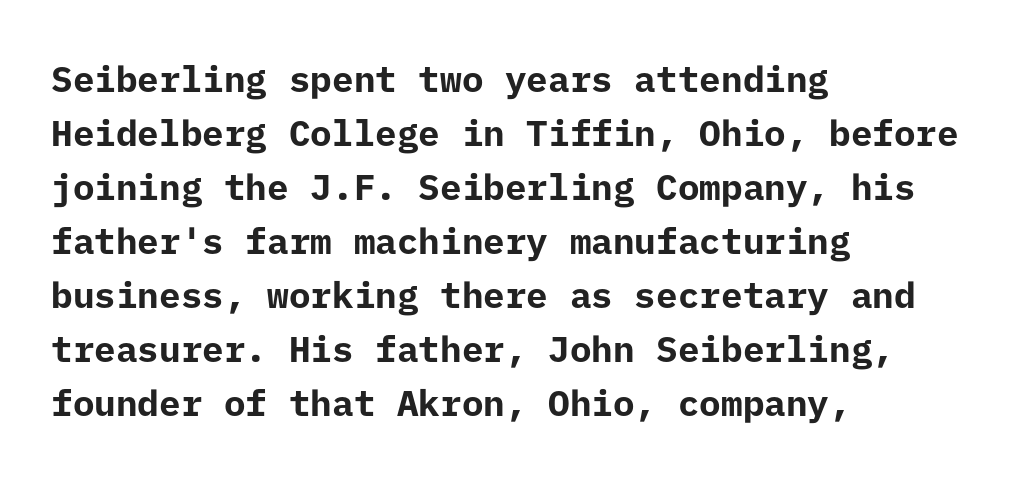
If you measured baseline to baseline, you'd find a middling distance. Is the letter spacing exaggerated? No — it looks like the ordinary default. Does the lettering tilt? It doesn't — this is upright. The text was rendered using a sans face with plain stroke endings. Heavy-handed strokes throughout: this text is bold. The specimen omits any rule beneath the text block's lines.
